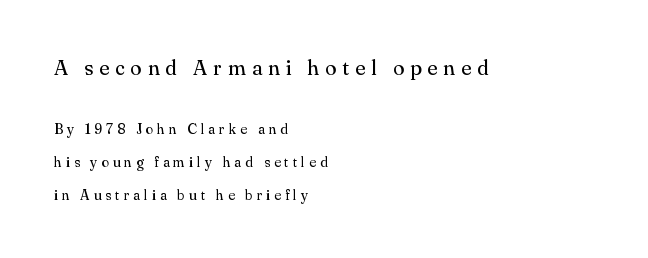
The image shows 21 px text type, upright; set left-aligned, loose line spacing (2.35x), unusually wide letter spacing (+0.28 em), not underlined; the first (top) block is 1.5x larger.
